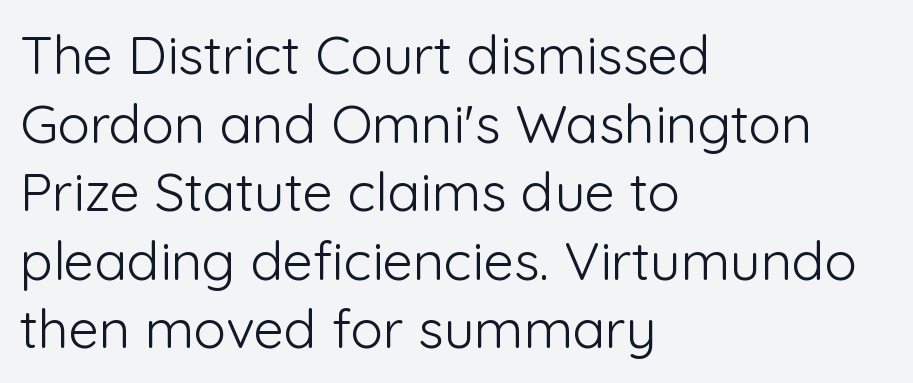
The image shows 54 px light sans-serif type, upright; set left-aligned, normal line spacing (1.27x), normal letter spacing, not underlined; low stroke contrast and a medium x-height.
